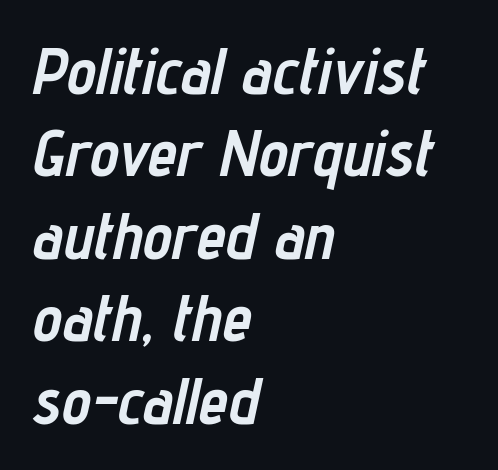
Q: Is the text bold? A: Yes.
Q: Is the text italic (slanted)? A: Yes, it leans right by about 12 degrees.
Q: Is the text underlined? A: No.
Q: How is the paragraph aligned? A: Left-aligned.
Q: Is the spacing between letters normal or unusually wide? A: Normal.
Q: Is the spacing between lines tight, normal or loose? A: Normal.
Q: Width (condensed, normal, or wide)? A: Condensed.
Q: Stroke contrast? A: Low.
Q: x-height? A: Medium.
Q: Monospaced? A: No.
